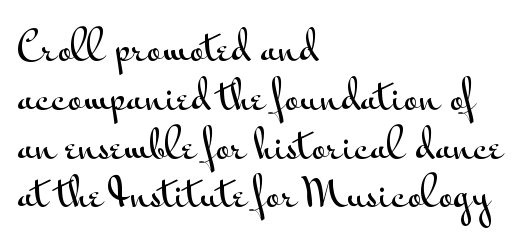
{"serif": "no", "width": "wide", "stroke_contrast": "medium", "x_height": "small", "monospaced": "no", "underline": "no", "align": "left", "line_spacing_ratio": 1.22, "letter_spacing": "normal", "letter_spacing_em": 0.0, "glyph_px": 40}
